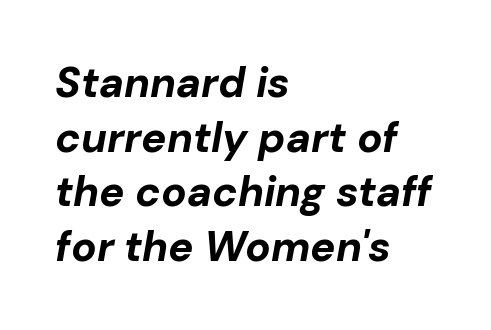
{"italic": "yes", "lean": "right", "slant_degrees": 10, "bold": "yes", "weight": "bold", "width": "normal", "stroke_contrast": "low", "x_height": "medium", "monospaced": "no", "underline": "no", "align": "left", "line_spacing": "normal", "line_spacing_ratio": 1.3, "letter_spacing": "normal", "letter_spacing_em": 0.0, "glyph_px": 42}
